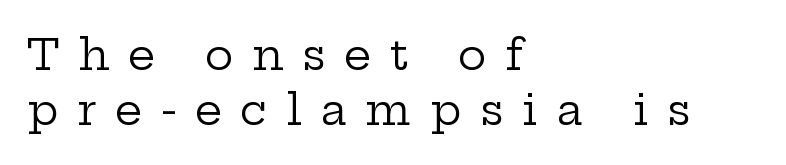
{"serif": "yes", "italic": "no", "bold": "no", "weight": "regular", "width": "wide", "stroke_contrast": "low", "x_height": "medium", "monospaced": "no", "underline": "no", "align": "left", "line_spacing": "normal", "line_spacing_ratio": 1.28, "letter_spacing": "wide", "letter_spacing_em": 0.43, "glyph_px": 43}
